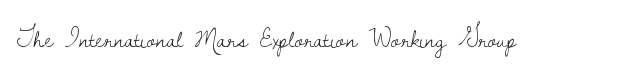
{"bold": "no", "underline": "no", "letter_spacing": "normal", "letter_spacing_em": 0.0, "glyph_px": 26}
